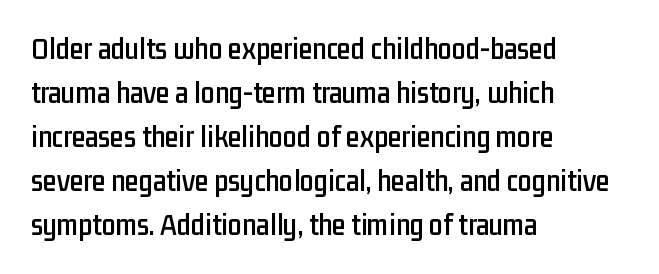
The image shows 31 px condensed sans-serif type, upright; set left-aligned, normal line spacing (1.42x), normal letter spacing, not underlined; low stroke contrast and a medium x-height.
